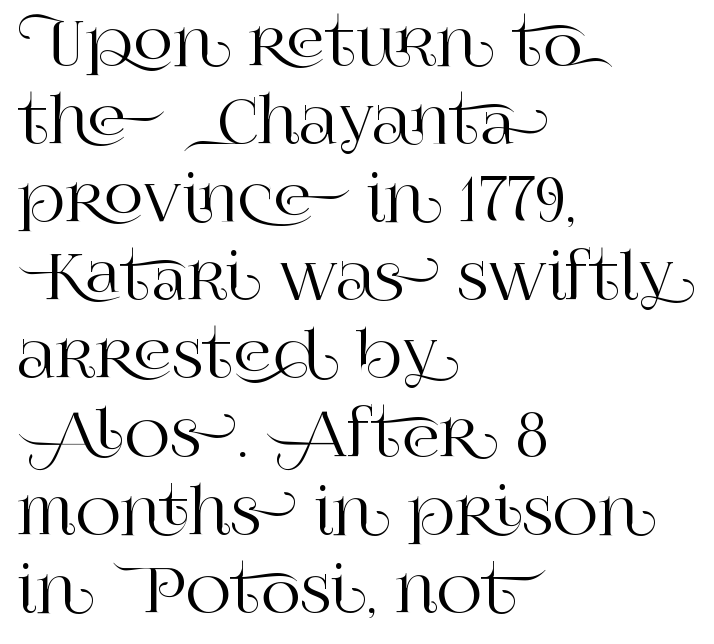
{"serif": "yes", "italic": "no", "width": "normal", "stroke_contrast": "high", "x_height": "large", "monospaced": "no", "underline": "no", "align": "left", "line_spacing": "normal", "line_spacing_ratio": 1.26, "letter_spacing": "normal", "letter_spacing_em": 0.0, "glyph_px": 62}
